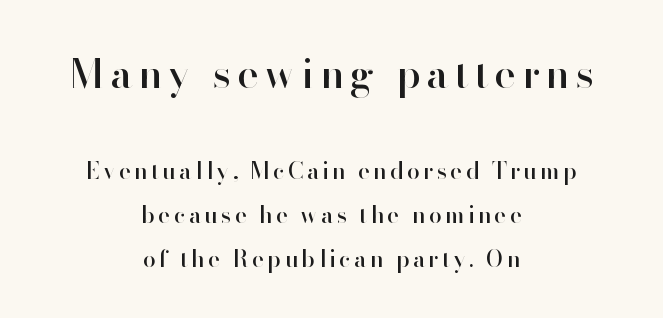
The image shows 41 px sans-serif type, upright; set centered, loose line spacing (1.92x), not underlined; the first (top) block is 1.78x larger; high stroke contrast and a small x-height.
